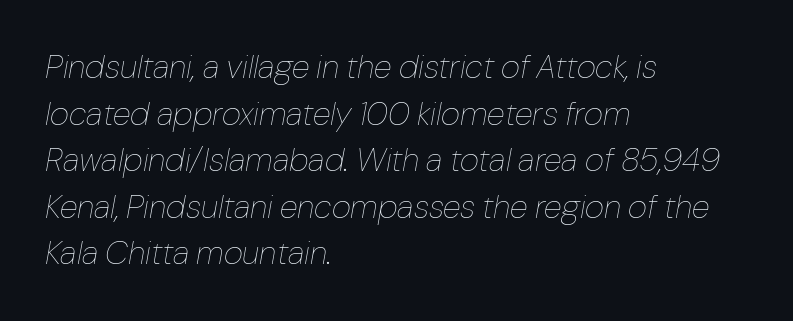
{"italic": "yes", "lean": "right", "slant_degrees": 10, "bold": "no", "weight": "thin", "width": "normal", "stroke_contrast": "low", "x_height": "medium", "monospaced": "no", "underline": "no", "align": "left", "line_spacing": "normal", "line_spacing_ratio": 1.41, "letter_spacing": "normal", "letter_spacing_em": 0.0, "glyph_px": 33}
